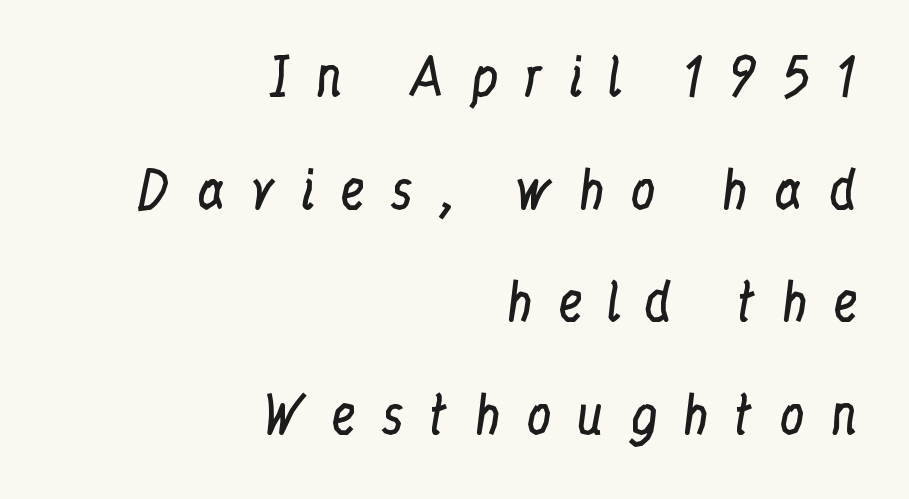
{"serif": "yes", "bold": "no", "weight": "regular", "width": "condensed", "stroke_contrast": "low", "x_height": "medium", "monospaced": "no", "underline": "no", "align": "right", "line_spacing": "loose", "line_spacing_ratio": 2.21, "letter_spacing": "wide", "letter_spacing_em": 0.48, "glyph_px": 51}
